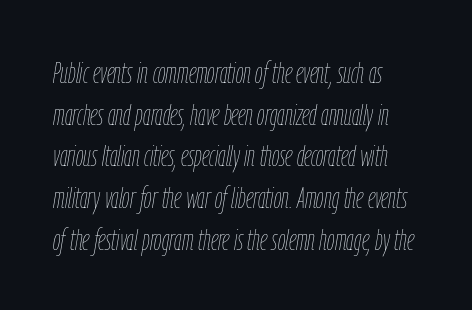
{"italic": "yes", "lean": "right", "slant_degrees": 9, "bold": "no", "weight": "thin", "width": "condensed", "stroke_contrast": "low", "x_height": "medium", "monospaced": "no", "underline": "no", "align": "left", "line_spacing": "normal", "line_spacing_ratio": 1.39, "letter_spacing": "normal", "letter_spacing_em": 0.0, "glyph_px": 30}
